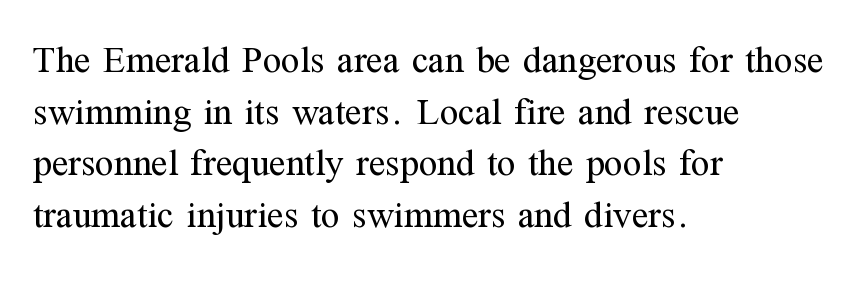
The image shows 38 px regular-weight serif type, upright; set left-aligned, normal line spacing (1.36x), normal letter spacing, not underlined; medium stroke contrast and a medium x-height.
